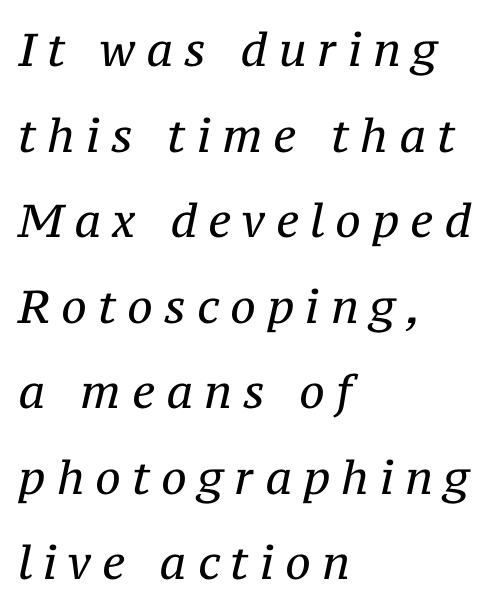
Q: Is the text bold? A: No.
Q: Is the text italic (slanted)? A: Yes, it leans right by about 12 degrees.
Q: Is the typeface a serif or a sans-serif typeface? A: Serif.
Q: Is the text underlined? A: No.
Q: How is the paragraph aligned? A: Left-aligned.
Q: Is the spacing between letters normal or unusually wide? A: Unusually wide.
Q: Width (condensed, normal, or wide)? A: Normal.
Q: Stroke contrast? A: Medium.
Q: x-height? A: Medium.
Q: Monospaced? A: No.
